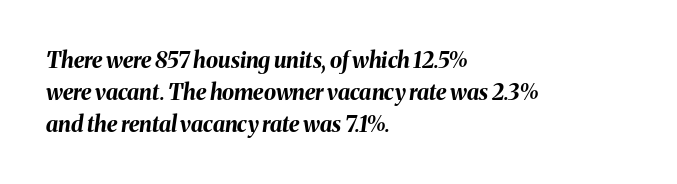
The image shows 22 px bold type, italic (leaning right); set left-aligned, normal line spacing (1.45x), normal letter spacing, not underlined.
